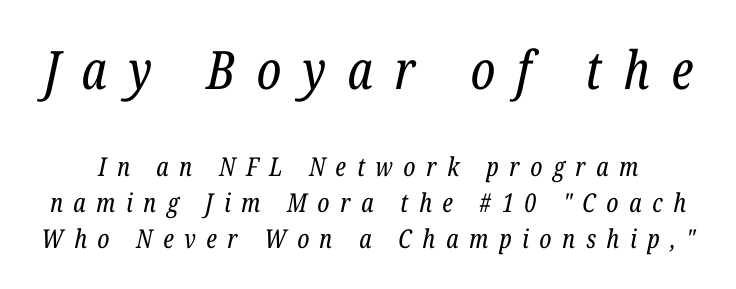
{"serif": "yes", "italic": "yes", "lean": "right", "slant_degrees": 12, "bold": "no", "weight": "regular", "width": "condensed", "stroke_contrast": "low", "x_height": "medium", "monospaced": "no", "underline": "no", "line_spacing": "normal", "line_spacing_ratio": 1.39, "letter_spacing": "wide", "letter_spacing_em": 0.41, "larger_block": "first", "size_ratio": 2.04, "glyph_px": 53}
